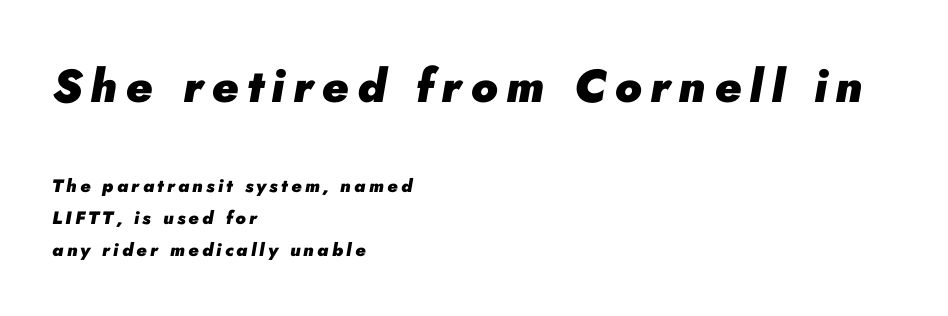
There's an unmistakable incline to the writing here. Underline: absent. The earlier block is typeset at a bigger size than the later block. Typographic density is high because the face is bold. Where is the straight margin? On the left. A typesetter would call this proportional, since set widths differ per character.
